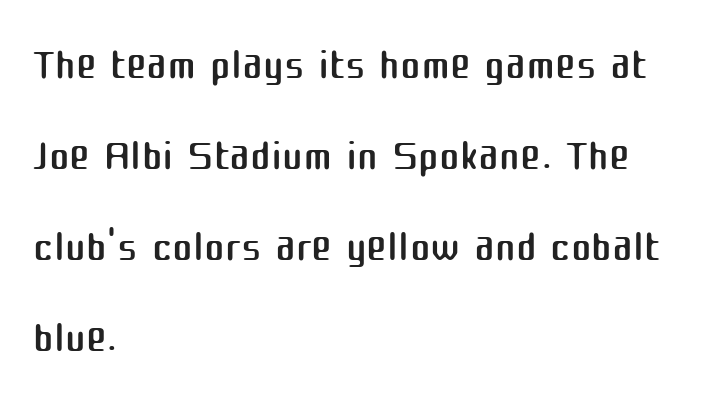
Vertically, the passage feels balanced, rows spaced as you'd expect. Spacing verdict: proportional, widths tailored to each character. The typeface chosen for these lines omits serifs. Leftover space on each line is placed entirely after the last word. Bare-footed words on every line.
